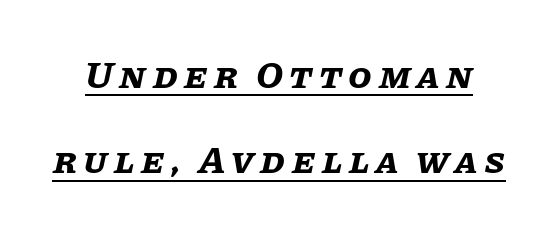
Q: Is the text bold? A: Yes.
Q: Is the text italic (slanted)? A: Yes, it leans right by about 11 degrees.
Q: Is the text underlined? A: Yes.
Q: Is the spacing between lines tight, normal or loose? A: Loose.
Q: Width (condensed, normal, or wide)? A: Normal.
Q: Stroke contrast? A: Low.
Q: x-height? A: Large.
Q: Monospaced? A: No.
